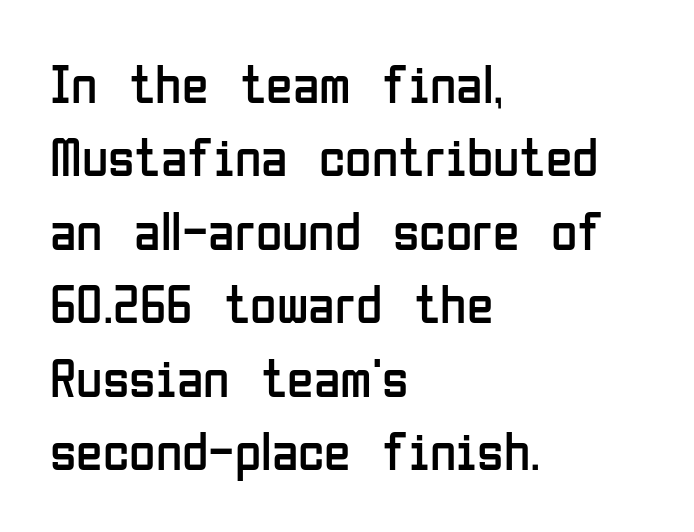
Lines of text with bare space underneath. The passage shown has conventional tracking throughout. Horizontal alignment here is leftward, the default for most running prose. The vertical gap from one line to the next is medium.
